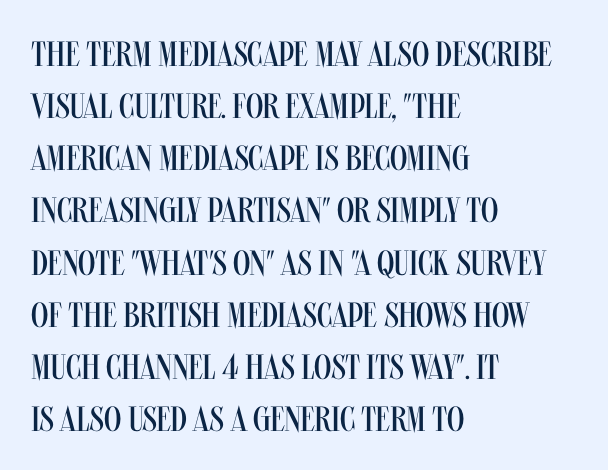
The image shows 35 px regular-weight, condensed sans-serif type, upright; set left-aligned, normal line spacing (1.49x), normal letter spacing, not underlined; medium stroke contrast and a large x-height.
